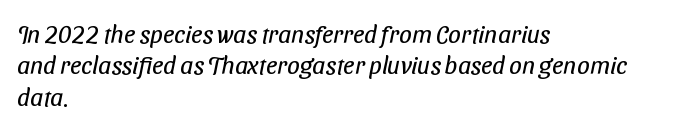
Q: Is the text bold? A: No.
Q: Is the text underlined? A: No.
Q: How is the paragraph aligned? A: Left-aligned.
Q: Is the spacing between letters normal or unusually wide? A: Normal.
Q: Is the spacing between lines tight, normal or loose? A: Normal.
